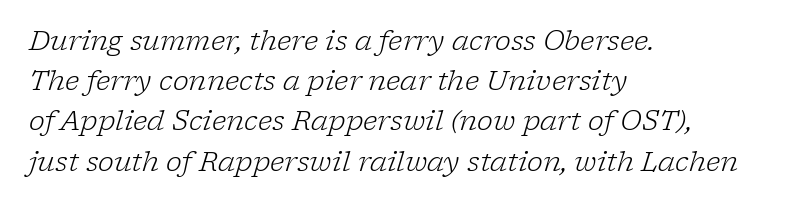
The image shows 27 px text type, italic (leaning right); set left-aligned, normal line spacing (1.49x), normal letter spacing, not underlined.
